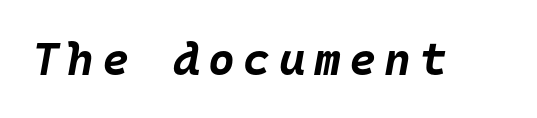
Q: Is the text bold? A: Yes.
Q: Is the text italic (slanted)? A: Yes, it leans right by about 10 degrees.
Q: Is the text underlined? A: No.
Q: Width (condensed, normal, or wide)? A: Normal.
Q: Stroke contrast? A: Low.
Q: x-height? A: Large.
Q: Monospaced? A: Yes.
